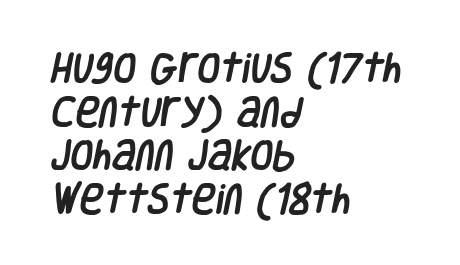
The image shows 33 px condensed sans-serif type; set left-aligned, normal line spacing (1.32x), normal letter spacing, not underlined; low stroke contrast and a large x-height.
